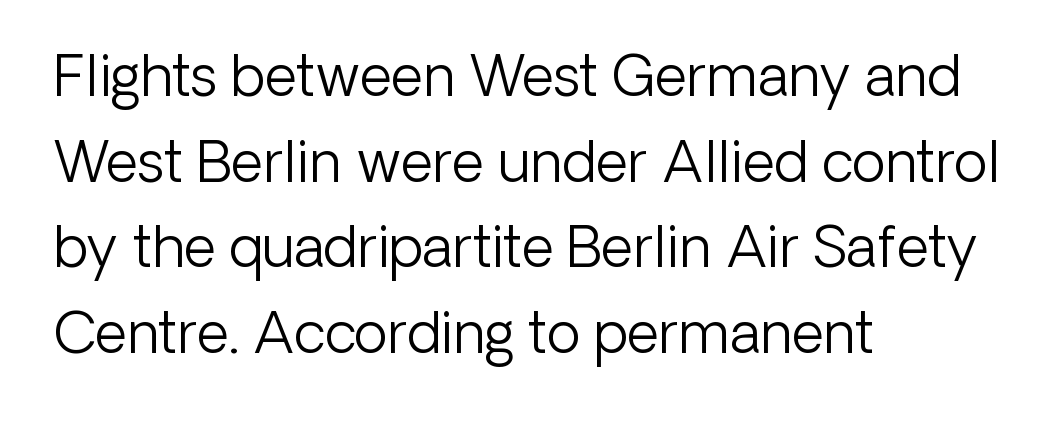
The image shows 56 px light sans-serif type, upright; set left-aligned, normal line spacing (1.53x), normal letter spacing, not underlined; low stroke contrast and a medium x-height.
